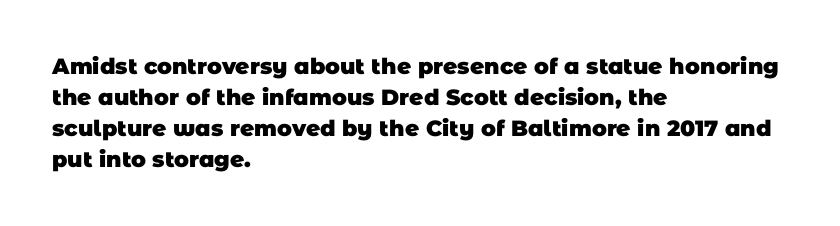
{"bold": "yes", "underline": "no", "align": "left", "line_spacing": "normal", "line_spacing_ratio": 1.41, "letter_spacing": "normal", "letter_spacing_em": 0.0, "glyph_px": 22}
